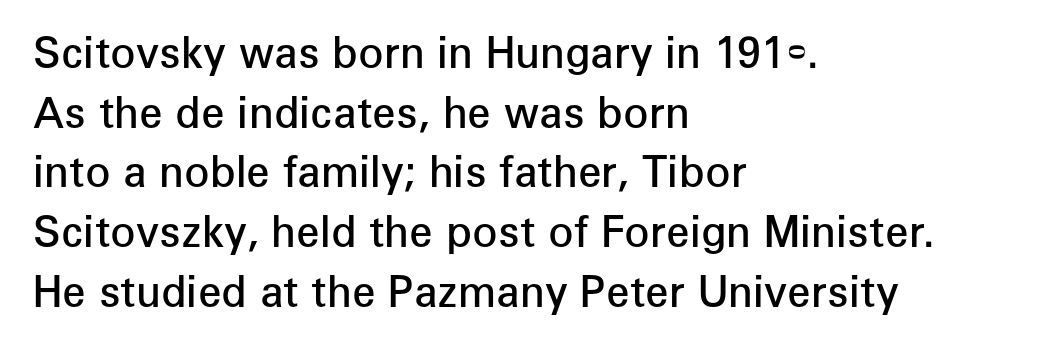
The image shows 42 px semibold sans-serif type, upright; set left-aligned, normal line spacing (1.42x), normal letter spacing, not underlined; low stroke contrast and a medium x-height.
